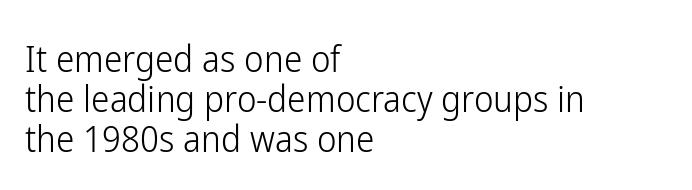
The image shows 37 px light, condensed sans-serif type, upright; set left-aligned, tight line spacing (1.08x), normal letter spacing, not underlined; low stroke contrast and a medium x-height.
